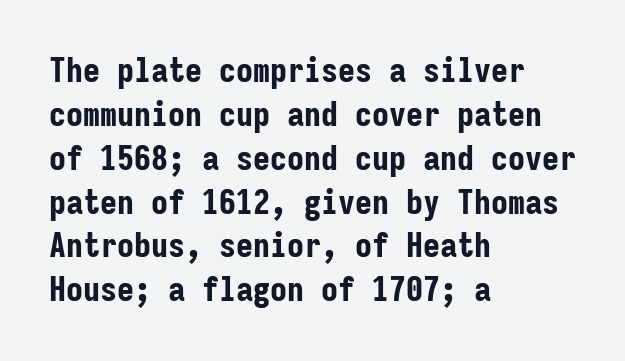
Q: Is the text bold? A: Yes.
Q: Is the text italic (slanted)? A: No, it is upright.
Q: Is the typeface a serif or a sans-serif typeface? A: Sans-serif.
Q: Is the text underlined? A: No.
Q: How is the paragraph aligned? A: Left-aligned.
Q: Is the spacing between letters normal or unusually wide? A: Normal.
Q: Is the spacing between lines tight, normal or loose? A: Normal.
Q: Width (condensed, normal, or wide)? A: Condensed.
Q: Stroke contrast? A: Low.
Q: x-height? A: Medium.
Q: Monospaced? A: Yes.
